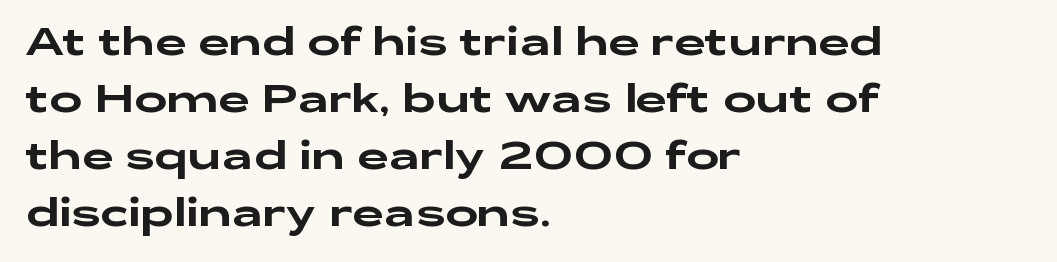
Inter-character spacing is left at the font's built-in metrics. Nope, no serifs anywhere on these letters. Short and long lines alike share a common starting point at left. The passage shown is not underscored anywhere. The passage shown is typed in a proportional face where columns would drift.
